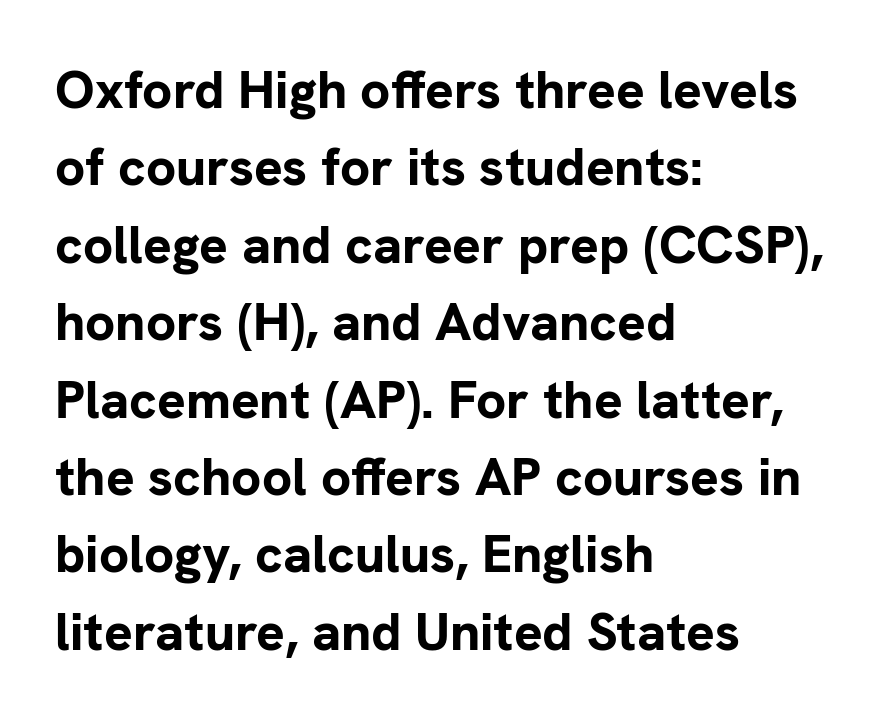
Regular leading. Strong, thick strokes mark this as bold type. Upright lettering throughout. The passage shown is not underscored anywhere. Teacher's note: observe the even left margin — that is flush-left alignment. The passage shown is typed in a proportional face where columns would drift.
